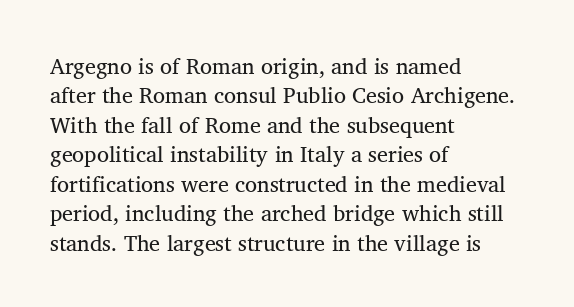
The image shows 22 px text type; set left-aligned, normal line spacing (1.34x), normal letter spacing, not underlined.
